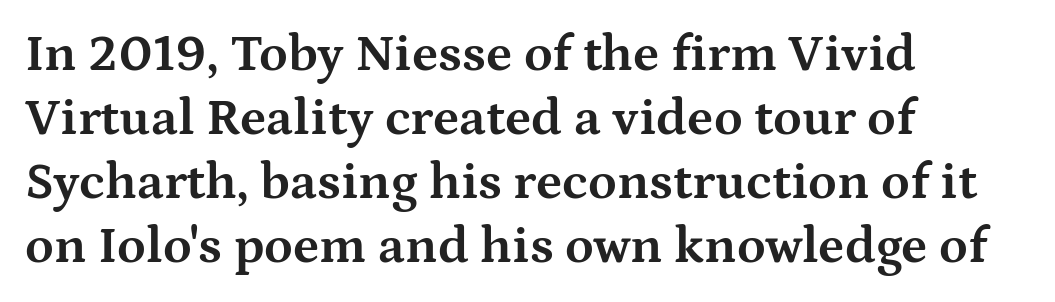
Q: Is the text bold? A: Yes.
Q: Is the text italic (slanted)? A: No, it is upright.
Q: Is the typeface a serif or a sans-serif typeface? A: Serif.
Q: Is the text underlined? A: No.
Q: How is the paragraph aligned? A: Left-aligned.
Q: Is the spacing between letters normal or unusually wide? A: Normal.
Q: Width (condensed, normal, or wide)? A: Wide.
Q: Stroke contrast? A: Medium.
Q: x-height? A: Medium.
Q: Monospaced? A: No.
